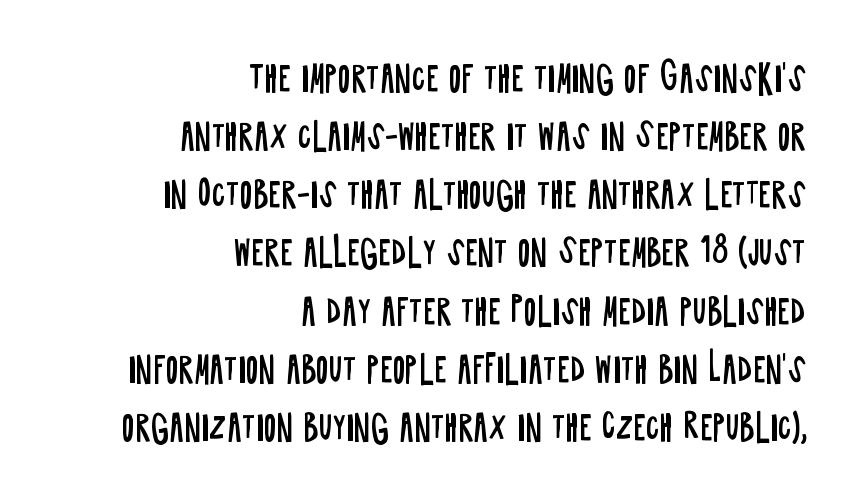
When letters stand straight like this, we call the style roman or upright. Is this a sans? Yes — the strokes have no serifs. The text block is weighted toward the right margin, trailing off unevenly leftward. Stroke thickness stays within the range of a standard reading face or lighter.
